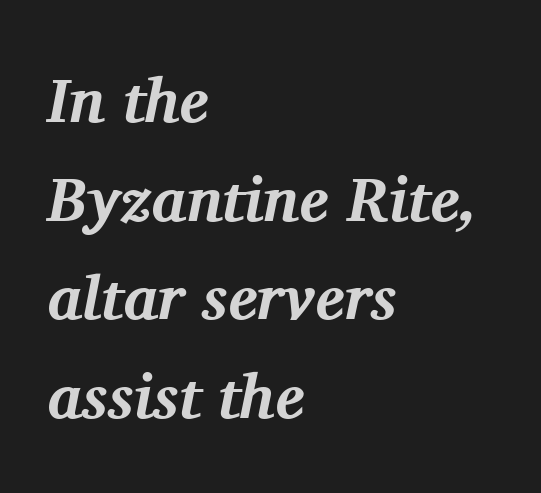
These lines are set flush left with a ragged right edge. This sample has the flowing, uneven cadence of proportional lettering. This sample uses plain, unmodified letter spacing. The leading is moderate, giving the passage an even texture. When letters slant like this, we call the style italic.
